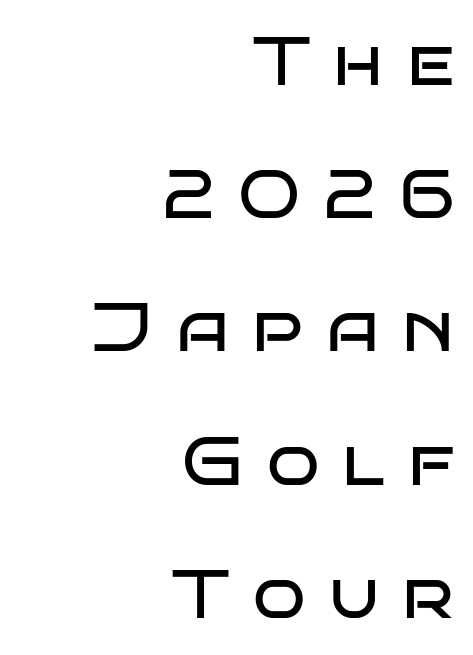
{"serif": "no", "italic": "no", "bold": "no", "weight": "regular", "width": "wide", "stroke_contrast": "low", "x_height": "large", "monospaced": "no", "underline": "no", "align": "right", "line_spacing": "loose", "line_spacing_ratio": 1.93, "letter_spacing": "wide", "letter_spacing_em": 0.34, "glyph_px": 69}
